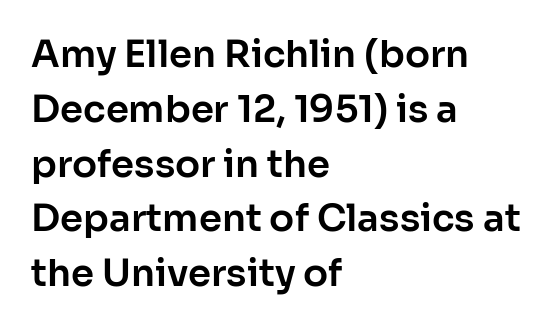
The image shows 37 px sans-serif type, upright; set left-aligned, normal line spacing (1.48x), normal letter spacing, not underlined; low stroke contrast and a medium x-height.
